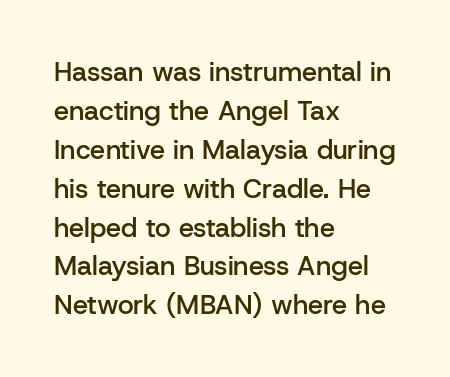
The image shows 27 px text type, upright; set left-aligned, normal line spacing (1.44x), normal letter spacing, not underlined.
